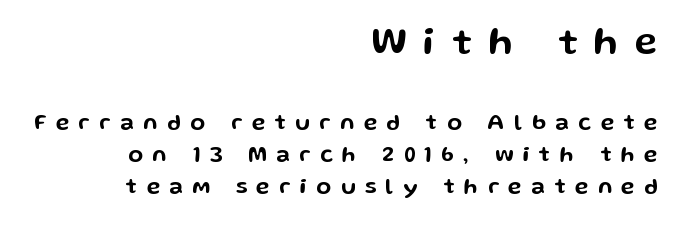
The image shows 38 px wide sans-serif type, upright; set right-aligned, normal line spacing (1.46x), unusually wide letter spacing (+0.43 em), not underlined; the first (top) block is 1.73x larger; low stroke contrast and a medium x-height.
